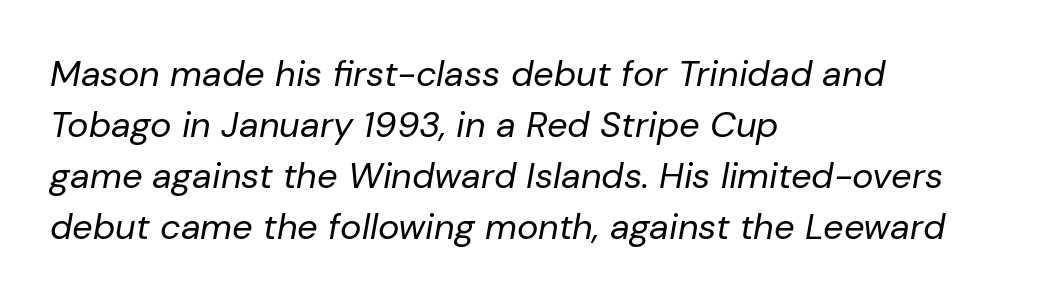
The rendering uses natural spacing where letterforms have individual widths. Caption: multi-line text, flush left, ragged right. Underlining? Definitely not there. Is this a heavy cut? Hardly; it is regular or lighter. Default kerning and tracking; the words read as compact shapes.
